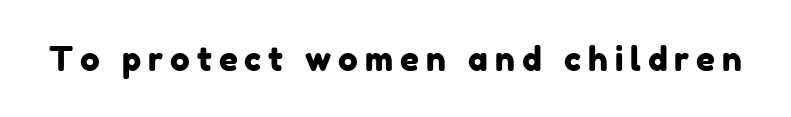
The image shows 33 px sans-serif type; set unusually wide letter spacing (+0.21 em), not underlined; low stroke contrast and a medium x-height.
